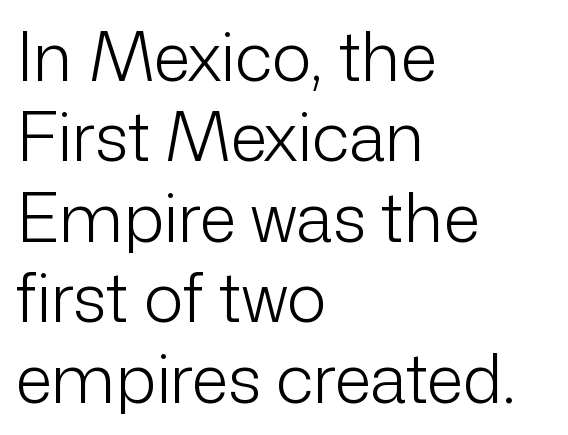
Q: Is the text bold? A: No.
Q: Is the text italic (slanted)? A: No, it is upright.
Q: Is the typeface a serif or a sans-serif typeface? A: Sans-serif.
Q: Is the text underlined? A: No.
Q: How is the paragraph aligned? A: Left-aligned.
Q: Is the spacing between letters normal or unusually wide? A: Normal.
Q: Width (condensed, normal, or wide)? A: Normal.
Q: Stroke contrast? A: Low.
Q: x-height? A: Medium.
Q: Monospaced? A: No.
